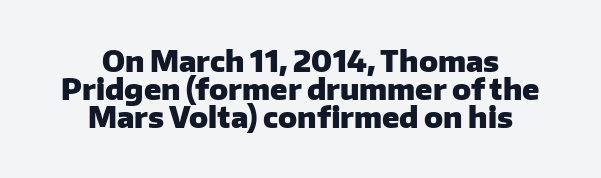
{"serif": "no", "italic": "no", "bold": "yes", "weight": "heavy", "width": "normal", "stroke_contrast": "low", "x_height": "medium", "monospaced": "no", "underline": "no", "align": "center", "line_spacing": "tight", "line_spacing_ratio": 1.0, "letter_spacing": "normal", "letter_spacing_em": 0.0, "glyph_px": 28}
